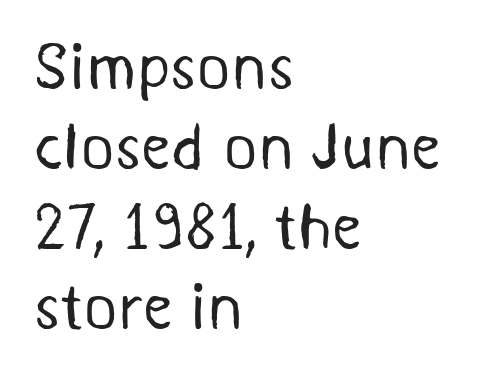
The glyphs in this specimen are sans serif. The typesetter chose a ragged-right arrangement here. The face looks like a standard text weight, possibly lighter. What stands out about the letter spacing? Nothing — it is the standard amount.
